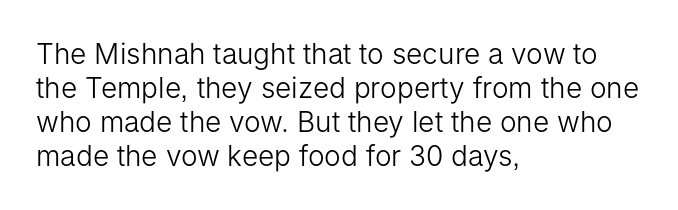
The image shows 28 px light sans-serif type, upright; set left-aligned, line spacing 1.22x, normal letter spacing, not underlined; low stroke contrast and a medium x-height.
